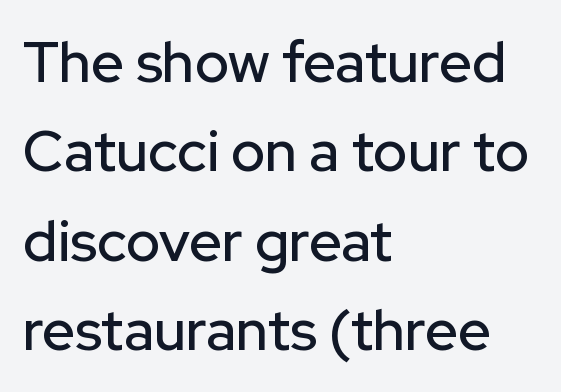
The image shows 57 px sans-serif type, upright; set left-aligned, normal line spacing (1.57x), normal letter spacing, not underlined; low stroke contrast and a medium x-height.
